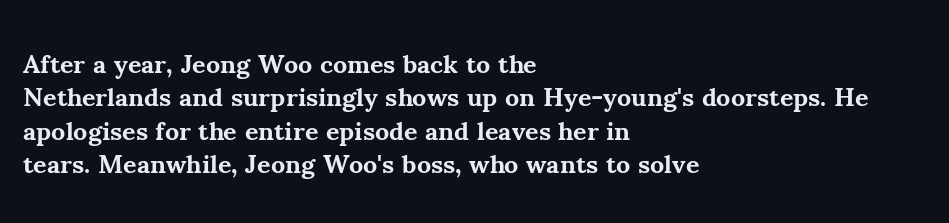
{"italic": "no", "bold": "yes", "underline": "no", "align": "left", "line_spacing": "normal", "line_spacing_ratio": 1.28, "letter_spacing": "normal", "letter_spacing_em": 0.0, "glyph_px": 26}
